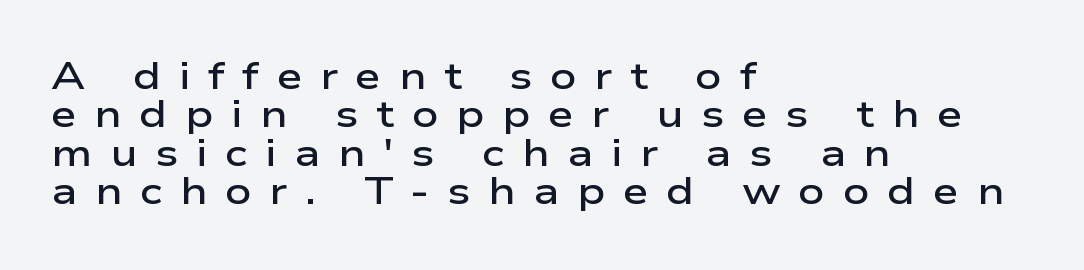
Q: Is the text bold? A: Semi-bold.
Q: Is the text italic (slanted)? A: No, it is upright.
Q: Is the typeface a serif or a sans-serif typeface? A: Sans-serif.
Q: Is the text underlined? A: No.
Q: How is the paragraph aligned? A: Left-aligned.
Q: Is the spacing between letters normal or unusually wide? A: Unusually wide.
Q: Is the spacing between lines tight, normal or loose? A: Tight.
Q: Width (condensed, normal, or wide)? A: Wide.
Q: Stroke contrast? A: Low.
Q: x-height? A: Medium.
Q: Monospaced? A: No.
